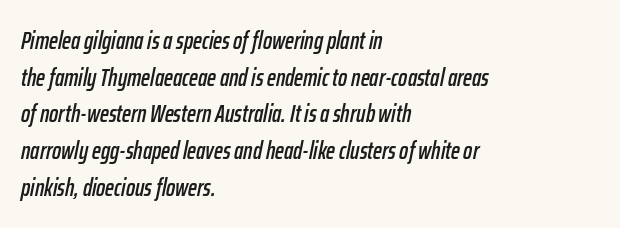
{"italic": "yes", "lean": "right", "slant_degrees": 12, "underline": "no", "align": "left", "line_spacing": "normal", "line_spacing_ratio": 1.53, "letter_spacing": "normal", "letter_spacing_em": 0.0, "glyph_px": 24}
